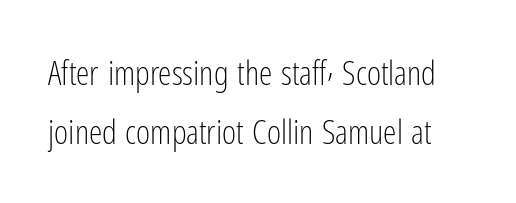
Q: Is the text bold? A: No.
Q: Is the text italic (slanted)? A: No, it is upright.
Q: Is the typeface a serif or a sans-serif typeface? A: Sans-serif.
Q: Is the text underlined? A: No.
Q: Is the spacing between letters normal or unusually wide? A: Normal.
Q: Width (condensed, normal, or wide)? A: Condensed.
Q: Stroke contrast? A: Low.
Q: x-height? A: Medium.
Q: Monospaced? A: No.
